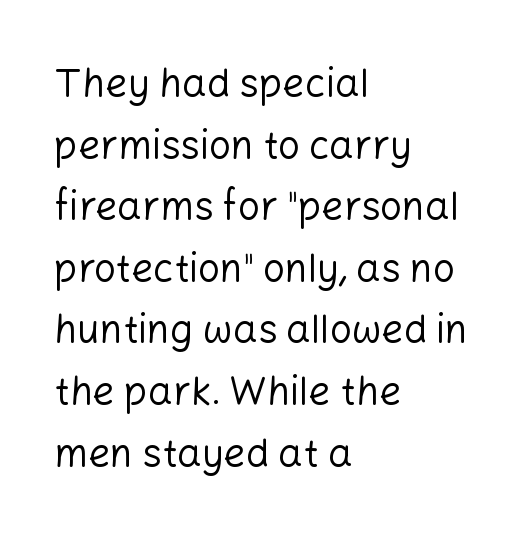
No letter is thick-stroked: the sample isn't bold. A bare baseline throughout the passage. Every stem runs plumb, perpendicular to the baseline. This is sans-serif lettering, the kind often seen on screens and signage. Evenly set lines give the paragraph a standard silhouette. Caption: standard tracking, unaltered.
